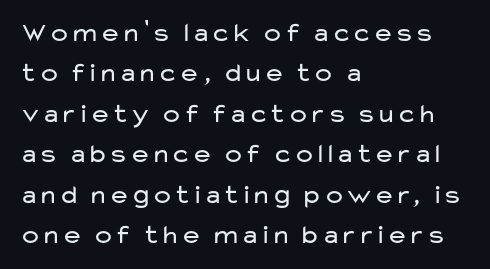
{"italic": "no", "bold": "no", "underline": "no", "align": "left", "line_spacing": "normal", "line_spacing_ratio": 1.5, "letter_spacing": "normal", "letter_spacing_em": 0.0, "glyph_px": 27}
